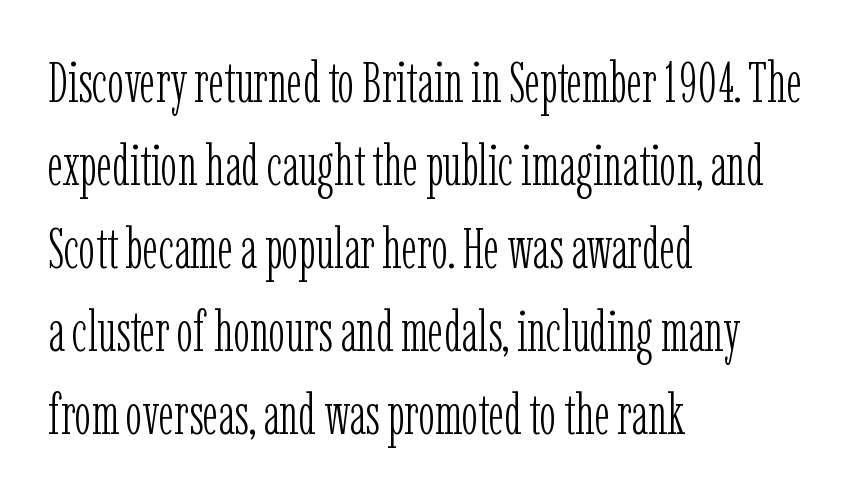
The image shows 56 px light, condensed serif type, upright; set left-aligned, normal line spacing (1.48x), normal letter spacing, not underlined; low stroke contrast and a medium x-height.
